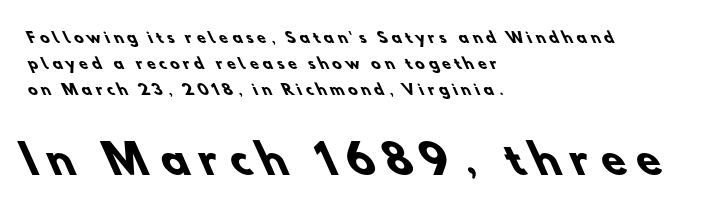
{"serif": "no", "bold": "yes", "weight": "heavy", "width": "normal", "stroke_contrast": "low", "x_height": "small", "monospaced": "no", "underline": "no", "align": "left", "line_spacing_ratio": 1.84, "letter_spacing": "wide", "letter_spacing_em": 0.29, "larger_block": "second", "size_ratio": 2.79, "glyph_px": 39}
